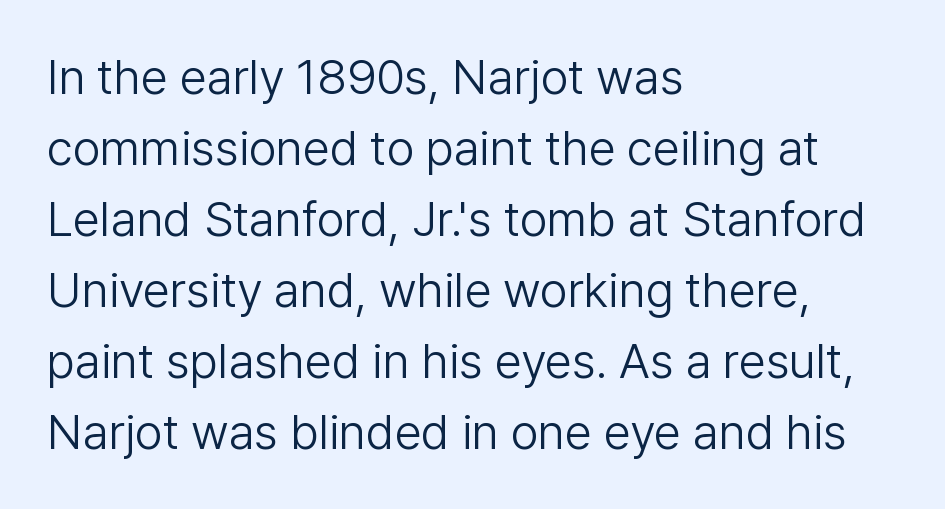
Q: Is the text bold? A: No.
Q: Is the text italic (slanted)? A: No, it is upright.
Q: Is the typeface a serif or a sans-serif typeface? A: Sans-serif.
Q: Is the text underlined? A: No.
Q: How is the paragraph aligned? A: Left-aligned.
Q: Is the spacing between letters normal or unusually wide? A: Normal.
Q: Is the spacing between lines tight, normal or loose? A: Normal.
Q: Width (condensed, normal, or wide)? A: Normal.
Q: Stroke contrast? A: Low.
Q: x-height? A: Medium.
Q: Monospaced? A: No.
